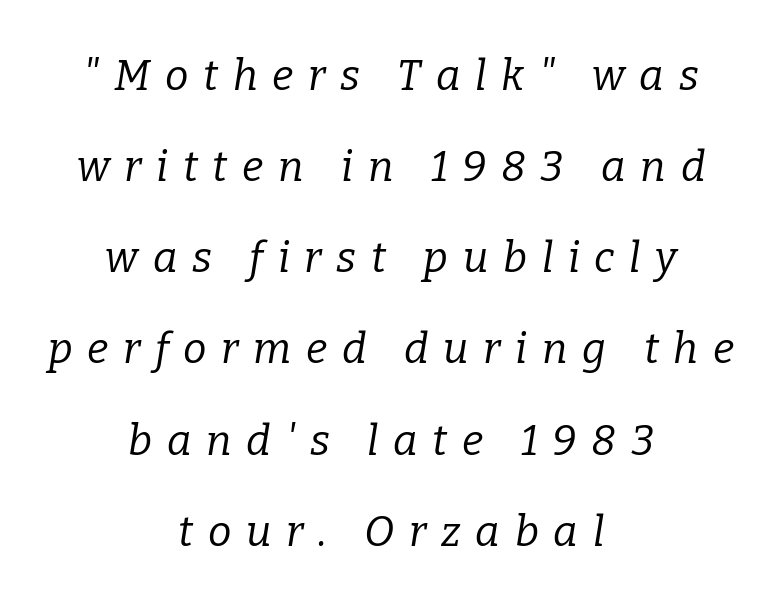
{"serif": "yes", "italic": "yes", "lean": "right", "slant_degrees": 9, "bold": "no", "weight": "regular", "width": "normal", "stroke_contrast": "low", "x_height": "medium", "monospaced": "no", "underline": "no", "align": "center", "line_spacing": "loose", "line_spacing_ratio": 2.17, "letter_spacing": "wide", "letter_spacing_em": 0.35, "glyph_px": 42}
